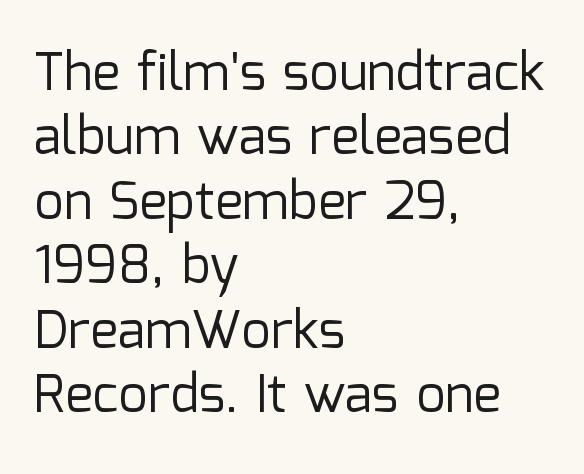
Q: Is the text bold? A: No.
Q: Is the text italic (slanted)? A: No, it is upright.
Q: Is the typeface a serif or a sans-serif typeface? A: Sans-serif.
Q: Is the text underlined? A: No.
Q: How is the paragraph aligned? A: Left-aligned.
Q: Is the spacing between letters normal or unusually wide? A: Normal.
Q: Width (condensed, normal, or wide)? A: Normal.
Q: Stroke contrast? A: Low.
Q: x-height? A: Medium.
Q: Monospaced? A: No.
